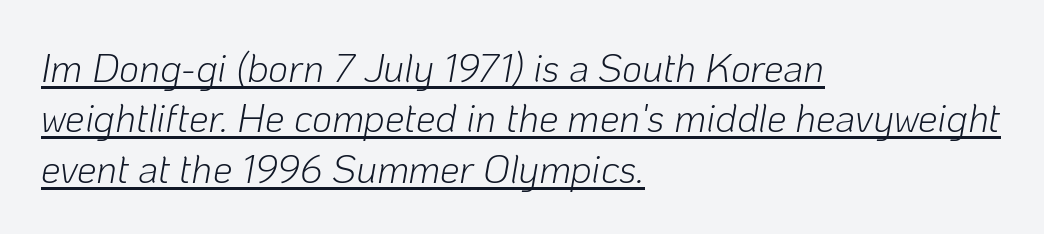
The image shows 39 px light type, italic (leaning right); set left-aligned, normal line spacing (1.29x), normal letter spacing, underlined; low stroke contrast and a medium x-height.
